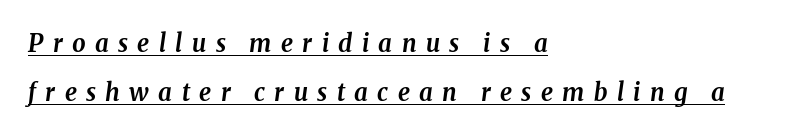
Q: Is the text bold? A: Yes.
Q: Is the text italic (slanted)? A: Yes, it leans right by about 8 degrees.
Q: Is the text underlined? A: Yes.
Q: How is the paragraph aligned? A: Left-aligned.
Q: Is the spacing between letters normal or unusually wide? A: Unusually wide.
Q: Is the spacing between lines tight, normal or loose? A: Loose.
